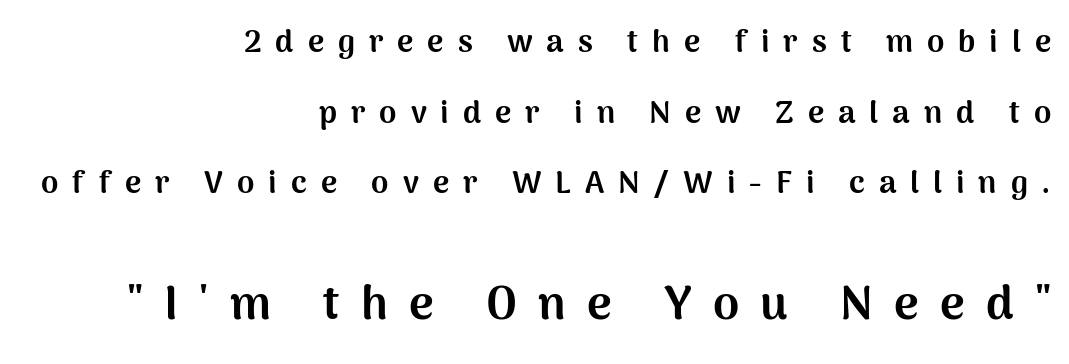
{"serif": "no", "italic": "no", "bold": "yes", "weight": "bold", "width": "normal", "stroke_contrast": "medium", "x_height": "medium", "monospaced": "no", "underline": "no", "align": "right", "line_spacing": "loose", "line_spacing_ratio": 2.28, "letter_spacing": "wide", "letter_spacing_em": 0.45, "larger_block": "second", "size_ratio": 1.52, "glyph_px": 47}
